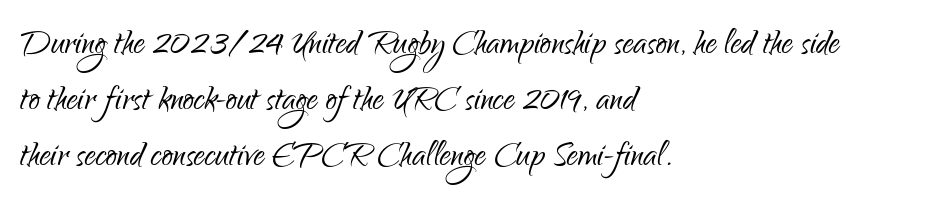
Q: Is the text bold? A: No.
Q: Is the text italic (slanted)? A: Yes.
Q: Is the typeface a serif or a sans-serif typeface? A: Sans-serif.
Q: Is the text underlined? A: No.
Q: How is the paragraph aligned? A: Left-aligned.
Q: Is the spacing between letters normal or unusually wide? A: Normal.
Q: Is the spacing between lines tight, normal or loose? A: Normal.
Q: Width (condensed, normal, or wide)? A: Condensed.
Q: Stroke contrast? A: Low.
Q: x-height? A: Small.
Q: Monospaced? A: No.
